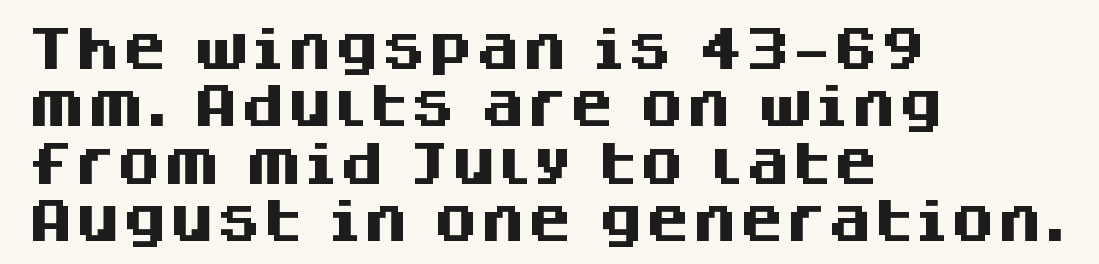
On the weight axis this lands at bold, roughly 700. Look at the bottom of the vertical strokes: they stop flat, with no serifs. Italic: no, the glyphs are upright roman. Note the varied advance widths — an 'i' is clearly narrower than an 'm'. Glance below the letters and you will spot only blank space.
